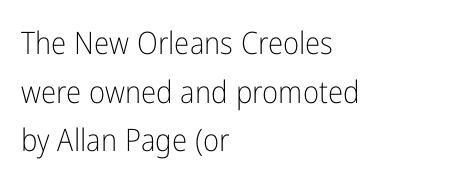
{"serif": "no", "italic": "no", "bold": "no", "weight": "light", "width": "condensed", "stroke_contrast": "low", "x_height": "medium", "monospaced": "no", "underline": "no", "align": "left", "line_spacing": "normal", "line_spacing_ratio": 1.57, "letter_spacing": "normal", "letter_spacing_em": 0.0, "glyph_px": 31}
